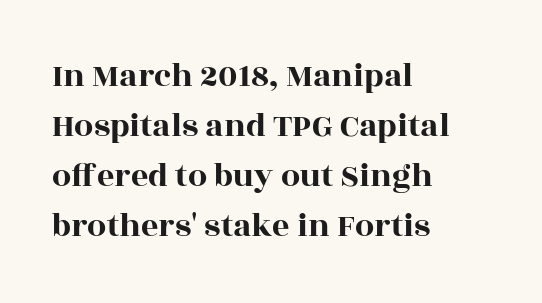
Q: Is the text italic (slanted)? A: No, it is upright.
Q: Is the typeface a serif or a sans-serif typeface? A: Serif.
Q: Is the text underlined? A: No.
Q: How is the paragraph aligned? A: Left-aligned.
Q: Is the spacing between letters normal or unusually wide? A: Normal.
Q: Is the spacing between lines tight, normal or loose? A: Normal.
Q: Width (condensed, normal, or wide)? A: Wide.
Q: x-height? A: Large.
Q: Monospaced? A: No.
